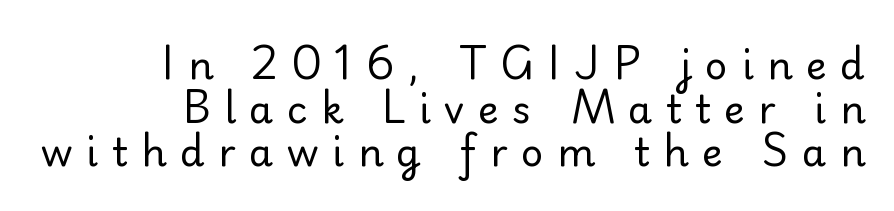
Leading: reduced. A flush-right, rag-left setting is used for this passage. The gap between lines stays unmarked. The letterforms sit at book weight or below. Tracking here is generous; glyphs stand well apart from one another.
